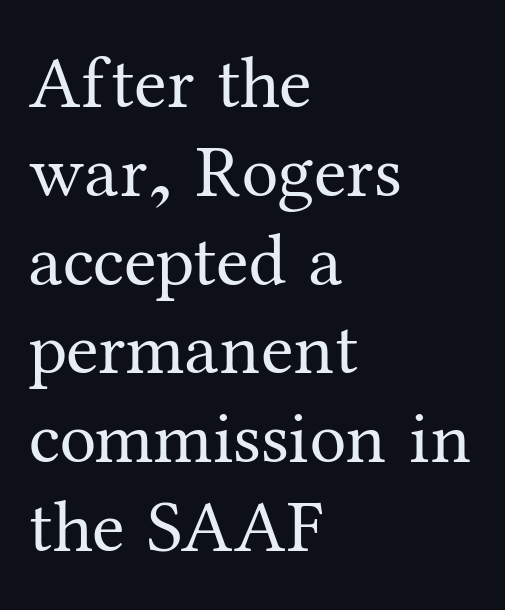
Q: Is the text bold? A: No.
Q: Is the text italic (slanted)? A: No, it is upright.
Q: Is the typeface a serif or a sans-serif typeface? A: Serif.
Q: Is the text underlined? A: No.
Q: How is the paragraph aligned? A: Left-aligned.
Q: Is the spacing between letters normal or unusually wide? A: Normal.
Q: Width (condensed, normal, or wide)? A: Normal.
Q: Stroke contrast? A: Medium.
Q: x-height? A: Medium.
Q: Monospaced? A: No.
